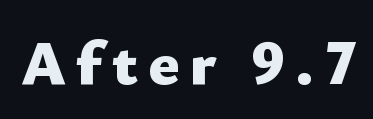
Q: Is the text bold? A: Yes.
Q: Is the text italic (slanted)? A: No, it is upright.
Q: Is the typeface a serif or a sans-serif typeface? A: Sans-serif.
Q: Is the text underlined? A: No.
Q: Width (condensed, normal, or wide)? A: Normal.
Q: Stroke contrast? A: Low.
Q: x-height? A: Small.
Q: Monospaced? A: No.
